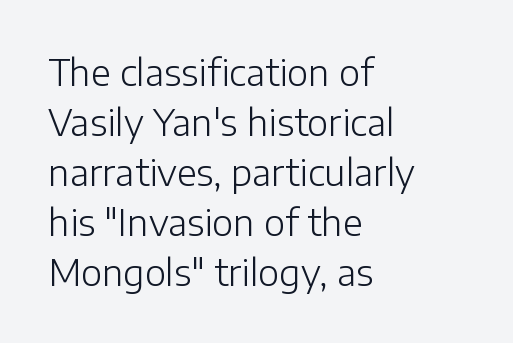
If you drew a ruler down the left edge, every line would touch it. The strip under each line holds only bare page. It's the straight-up-and-down kind of type. How are the letters spaced? Ordinarily, with no added tracking. Look at the bottom of the vertical strokes: they stop flat, with no serifs.
